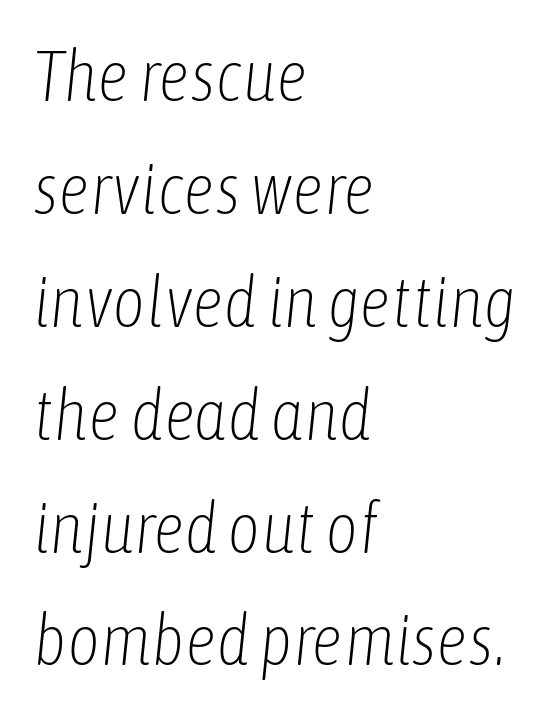
Each letter keeps its own natural width here, so spacing adapts to shape. The lines are quadded left. The specimen omits any rule beneath the text block's lines. The lines sit at an ordinary, default distance from one another. Is this a heavy cut? Hardly; it is regular or lighter.
